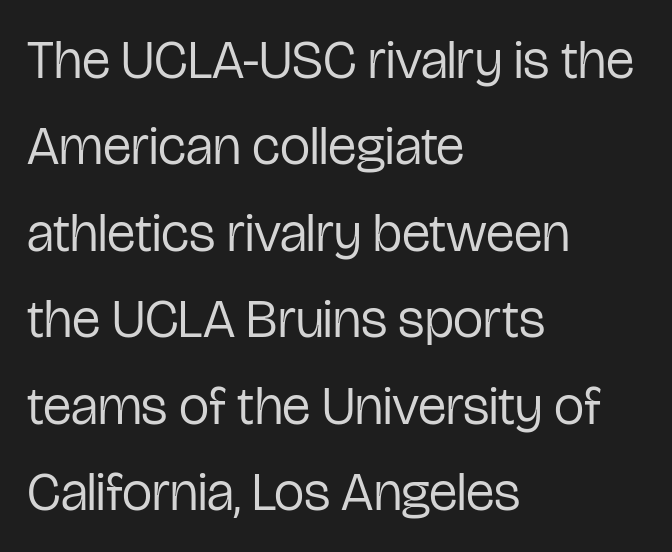
The image shows 54 px regular-weight, condensed sans-serif type, upright; set left-aligned, normal line spacing (1.6x), normal letter spacing, not underlined; low stroke contrast and a medium x-height.
